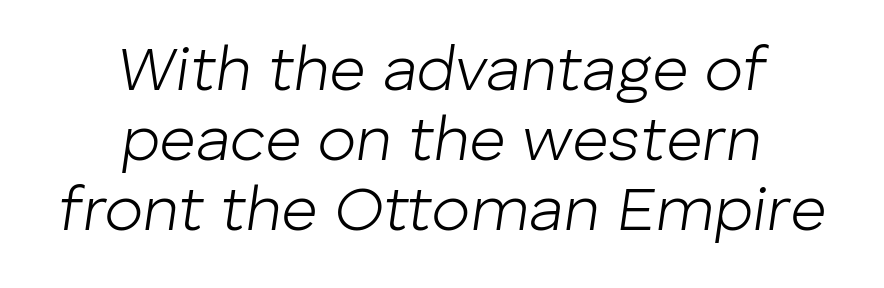
The image shows 63 px light type, italic (leaning right); set centered, tight line spacing (1.11x), normal letter spacing, not underlined; low stroke contrast and a medium x-height.
